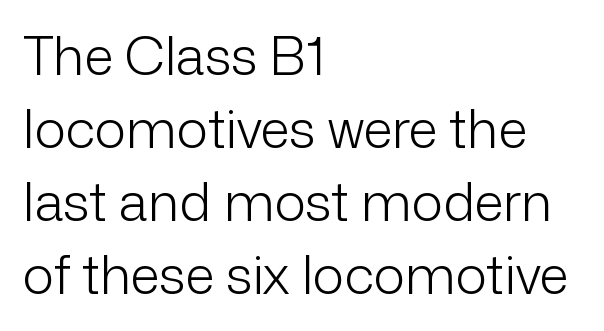
Q: Is the text bold? A: No.
Q: Is the text italic (slanted)? A: No, it is upright.
Q: Is the typeface a serif or a sans-serif typeface? A: Sans-serif.
Q: Is the text underlined? A: No.
Q: How is the paragraph aligned? A: Left-aligned.
Q: Is the spacing between letters normal or unusually wide? A: Normal.
Q: Is the spacing between lines tight, normal or loose? A: Normal.
Q: Width (condensed, normal, or wide)? A: Normal.
Q: Stroke contrast? A: Low.
Q: x-height? A: Medium.
Q: Monospaced? A: No.
